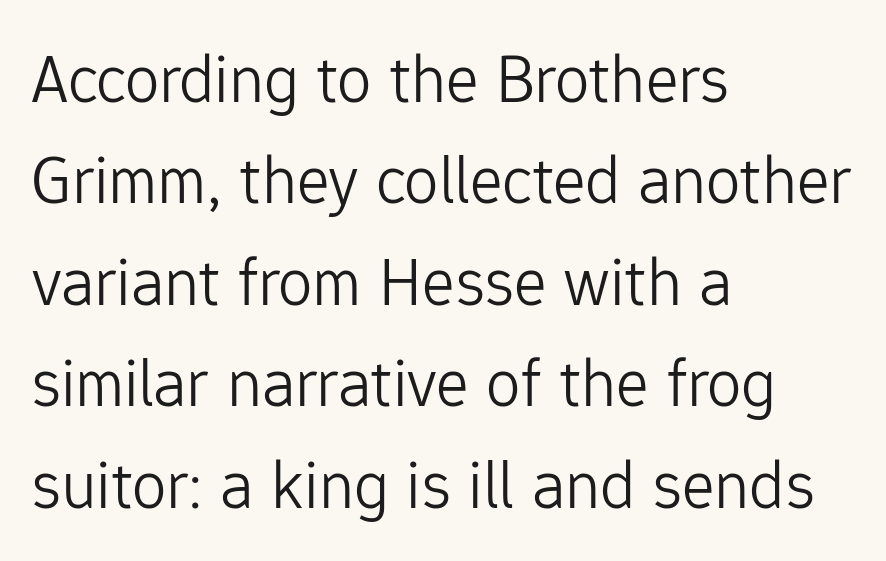
Q: Is the text bold? A: No.
Q: Is the text italic (slanted)? A: No, it is upright.
Q: Is the typeface a serif or a sans-serif typeface? A: Sans-serif.
Q: Is the text underlined? A: No.
Q: How is the paragraph aligned? A: Left-aligned.
Q: Is the spacing between letters normal or unusually wide? A: Normal.
Q: Is the spacing between lines tight, normal or loose? A: Normal.
Q: Width (condensed, normal, or wide)? A: Normal.
Q: Stroke contrast? A: Low.
Q: x-height? A: Medium.
Q: Monospaced? A: No.
